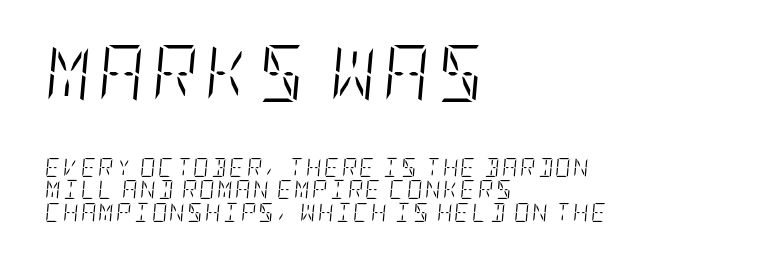
Q: Is the text bold? A: No.
Q: Is the text italic (slanted)? A: Yes, it leans right by about 5 degrees.
Q: Is the text underlined? A: No.
Q: How is the paragraph aligned? A: Left-aligned.
Q: Which block of text is set in a larger size, the first (top) or the second (bottom)? A: The first (top) one.
Q: Width (condensed, normal, or wide)? A: Condensed.
Q: Stroke contrast? A: Low.
Q: x-height? A: Large.
